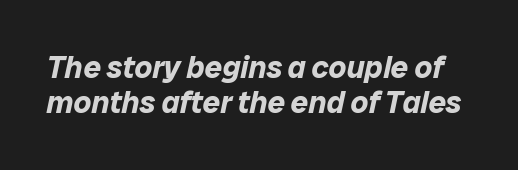
{"italic": "yes", "lean": "right", "slant_degrees": 12, "bold": "yes", "weight": "bold", "width": "normal", "stroke_contrast": "low", "x_height": "medium", "monospaced": "no", "underline": "no", "line_spacing": "tight", "line_spacing_ratio": 1.12, "letter_spacing": "normal", "letter_spacing_em": 0.0, "glyph_px": 31}
